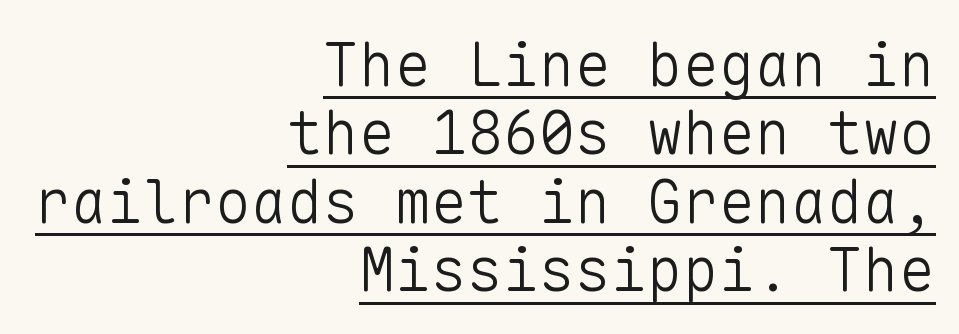
Q: Is the text bold? A: No.
Q: Is the text italic (slanted)? A: No, it is upright.
Q: Is the typeface a serif or a sans-serif typeface? A: Sans-serif.
Q: Is the text underlined? A: Yes.
Q: How is the paragraph aligned? A: Right-aligned.
Q: Is the spacing between letters normal or unusually wide? A: Normal.
Q: Is the spacing between lines tight, normal or loose? A: Tight.
Q: Width (condensed, normal, or wide)? A: Normal.
Q: Stroke contrast? A: Low.
Q: x-height? A: Medium.
Q: Monospaced? A: Yes.
